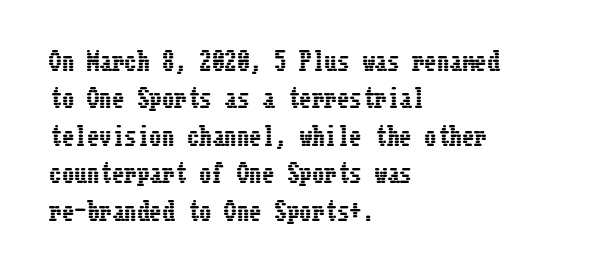
{"italic": "no", "underline": "no", "align": "left", "line_spacing": "normal", "line_spacing_ratio": 1.5, "letter_spacing": "normal", "letter_spacing_em": 0.0, "glyph_px": 25}
